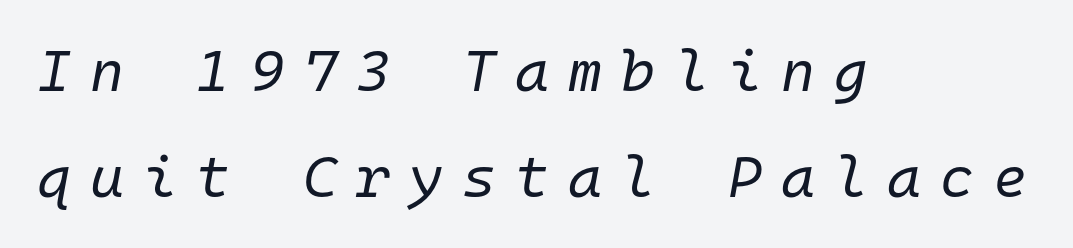
Left-aligned paragraph, ragged on the right. No heavy texture on the line: the type isn't bold. Underlining? Definitely not there. The lettering tilts uniformly, giving the passage an italic look. Display-style spreading of the glyphs; the letterfit is very open.
